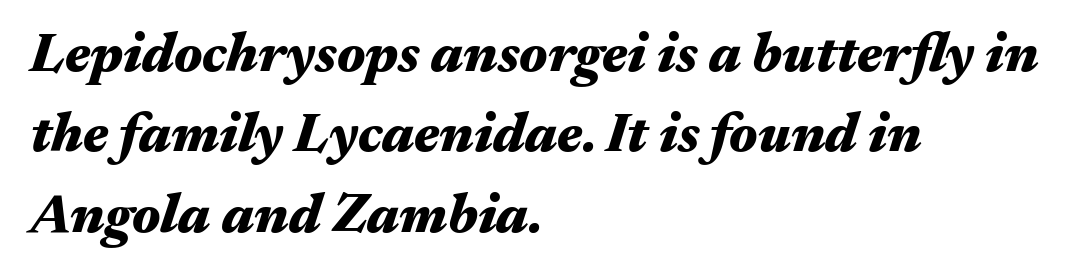
{"italic": "yes", "lean": "right", "slant_degrees": 17, "bold": "yes", "weight": "heavy", "width": "wide", "stroke_contrast": "medium", "x_height": "medium", "monospaced": "no", "underline": "no", "align": "left", "line_spacing": "normal", "line_spacing_ratio": 1.46, "letter_spacing": "normal", "letter_spacing_em": 0.0, "glyph_px": 55}
